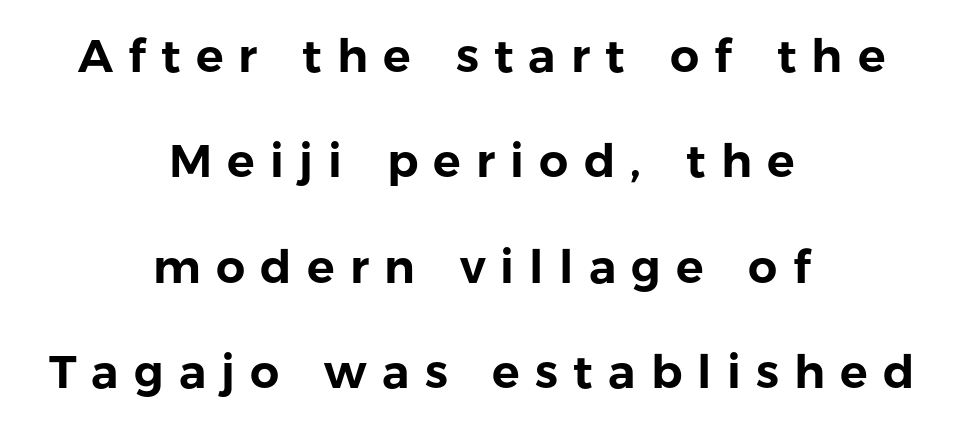
{"serif": "no", "italic": "no", "width": "normal", "stroke_contrast": "low", "x_height": "medium", "monospaced": "no", "underline": "no", "align": "center", "line_spacing": "loose", "line_spacing_ratio": 2.29, "letter_spacing": "wide", "letter_spacing_em": 0.33, "glyph_px": 46}
